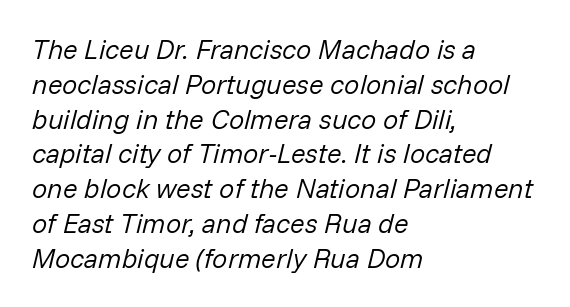
Letters rest on an invisible, unmarked baseline. Every row of glyphs begins at an identical x-position on the left. The letters sit at their default tracking, neither squeezed nor spread. Is the stroke heavy? The answer is a plain regular-or-lighter.
